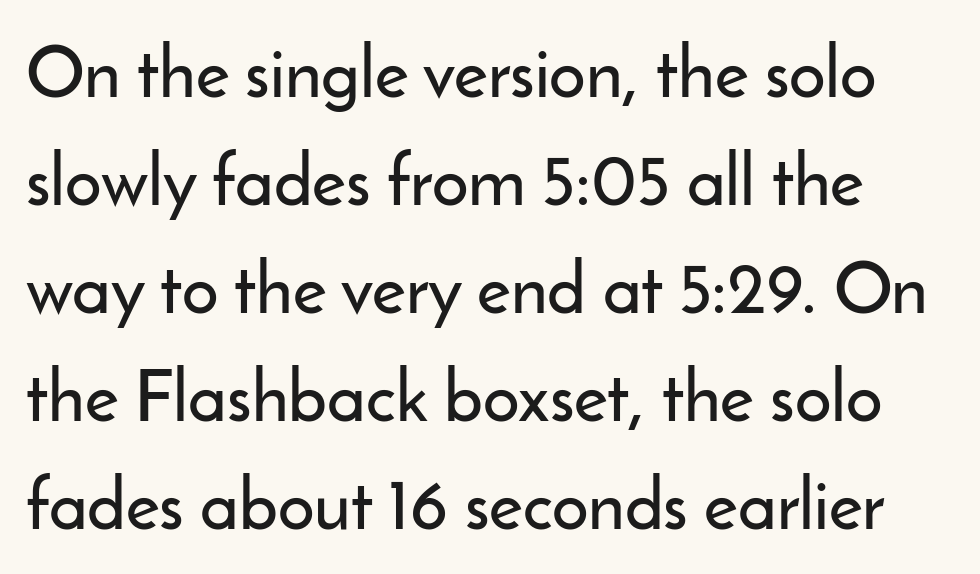
The image shows 72 px sans-serif type, upright; set normal line spacing (1.5x), normal letter spacing, not underlined; low stroke contrast and a small x-height.
